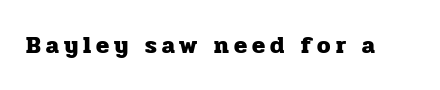
Strokes here are thick enough to call this a true bold. Just letters on the line, the space beneath them empty. The horizontal fit of the characters is loose and conspicuously gappy. The letters stand straight up with perfectly vertical stems.
